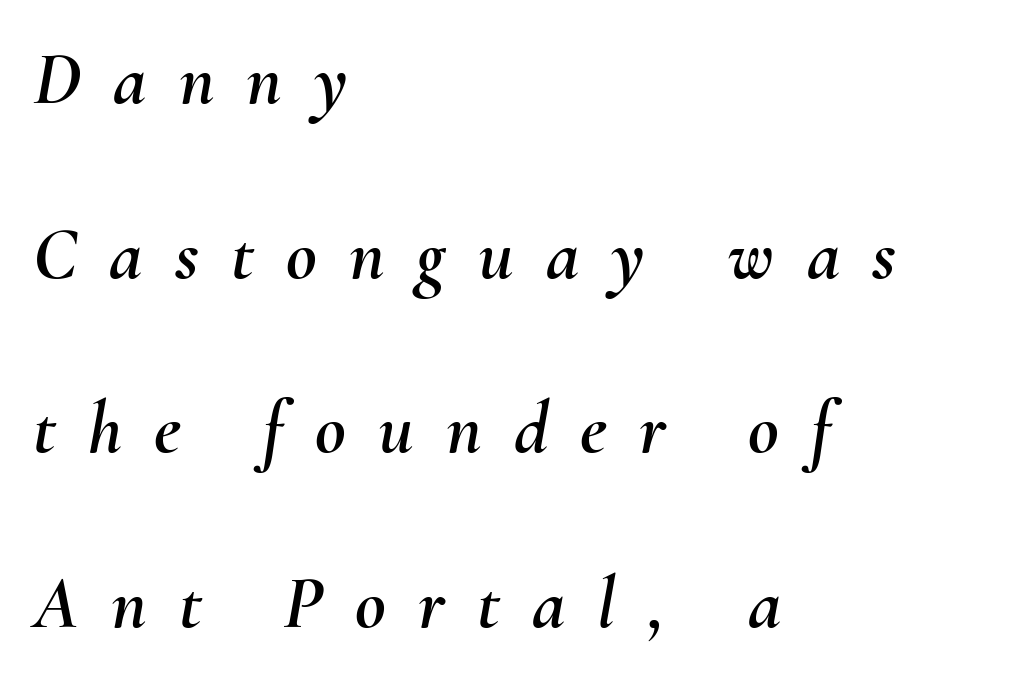
Check under the words: just untouched page. There is plenty of visible air inserted between adjacent glyphs. Honestly, the rows look like they've been pulled way apart. The letters advance in unequal steps, a hallmark of proportional type.
